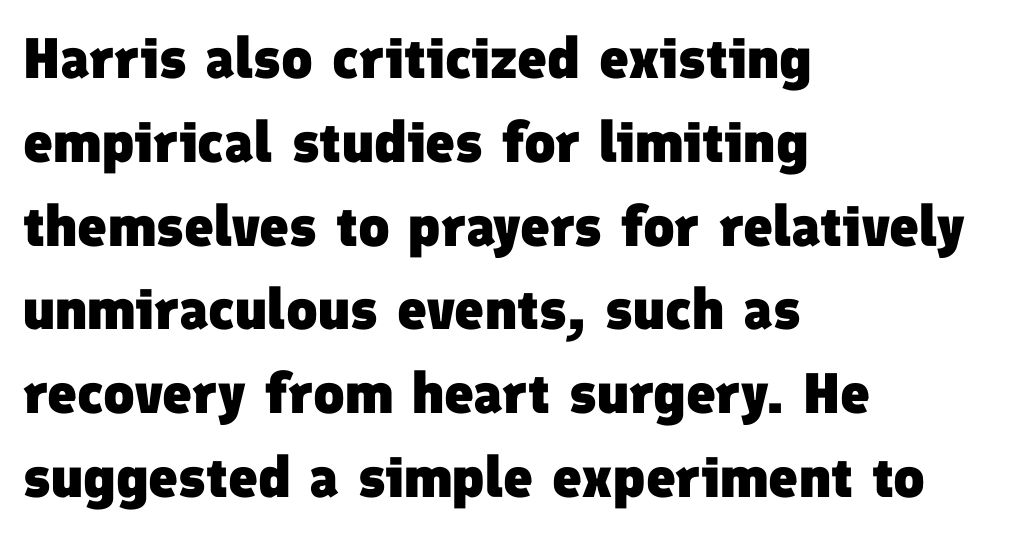
{"serif": "no", "bold": "yes", "weight": "heavy", "width": "normal", "stroke_contrast": "low", "x_height": "medium", "monospaced": "no", "underline": "no", "align": "left", "line_spacing": "normal", "line_spacing_ratio": 1.47, "letter_spacing": "normal", "letter_spacing_em": 0.0, "glyph_px": 57}
